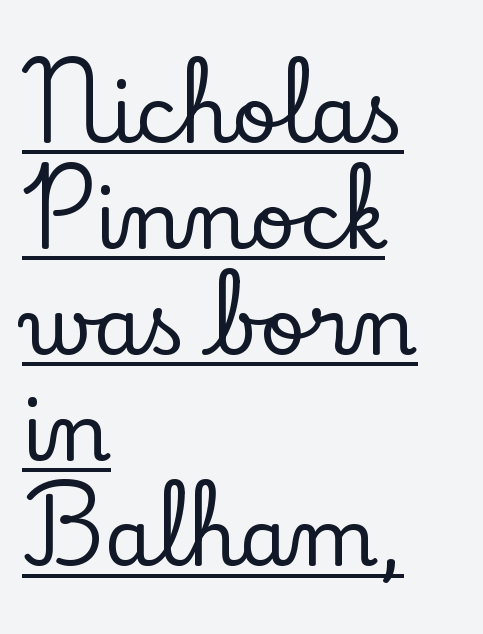
Q: Is the text italic (slanted)? A: No, it is upright.
Q: Is the typeface a serif or a sans-serif typeface? A: Serif.
Q: Is the text underlined? A: Yes.
Q: How is the paragraph aligned? A: Left-aligned.
Q: Is the spacing between letters normal or unusually wide? A: Normal.
Q: Is the spacing between lines tight, normal or loose? A: Normal.
Q: Width (condensed, normal, or wide)? A: Normal.
Q: Stroke contrast? A: Low.
Q: x-height? A: Small.
Q: Monospaced? A: No.
